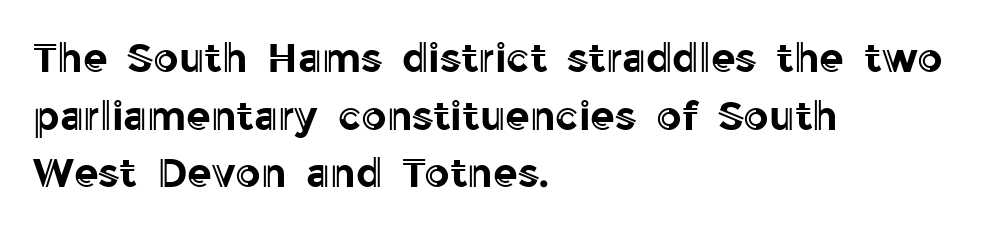
{"italic": "no", "width": "normal", "x_height": "medium", "monospaced": "no", "underline": "no", "align": "left", "line_spacing": "normal", "line_spacing_ratio": 1.44, "letter_spacing": "normal", "letter_spacing_em": 0.0, "glyph_px": 40}
